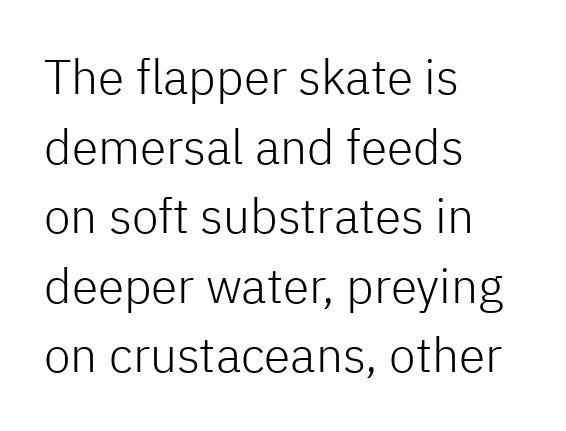
Honestly, there is no underline to notice here at all. Short and long lines alike share a common starting point at left. This sample uses an upright cut, with every glyph sitting square on the baseline. Students, note that the glyphs here touch the page at normal intervals.
